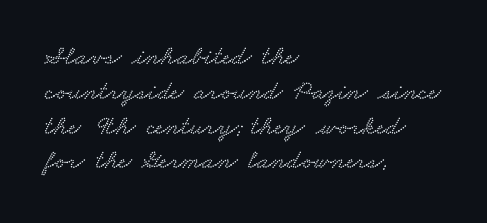
{"underline": "no", "align": "left", "line_spacing": "normal", "line_spacing_ratio": 1.29, "letter_spacing": "normal", "letter_spacing_em": 0.0, "glyph_px": 27}
